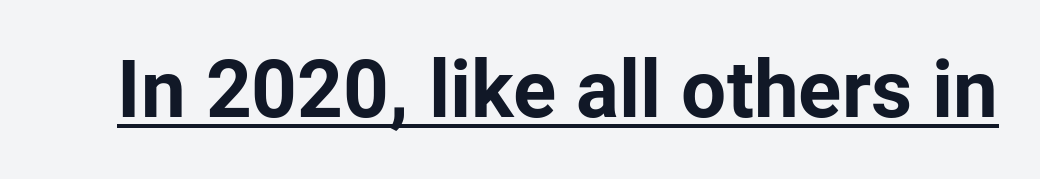
Q: Is the text bold? A: Yes.
Q: Is the text italic (slanted)? A: No, it is upright.
Q: Is the typeface a serif or a sans-serif typeface? A: Sans-serif.
Q: Is the text underlined? A: Yes.
Q: Is the spacing between letters normal or unusually wide? A: Normal.
Q: Width (condensed, normal, or wide)? A: Normal.
Q: Stroke contrast? A: Low.
Q: x-height? A: Medium.
Q: Monospaced? A: No.
